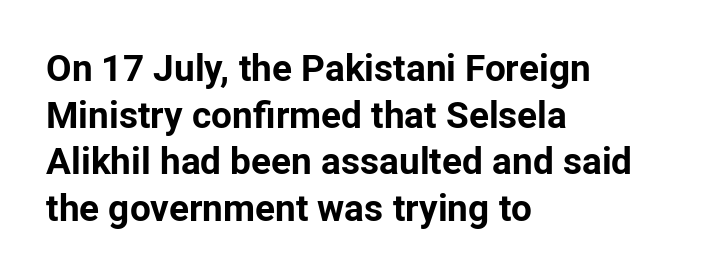
The image shows 37 px bold sans-serif type, upright; set left-aligned, normal line spacing (1.26x), normal letter spacing, not underlined; low stroke contrast and a medium x-height.
